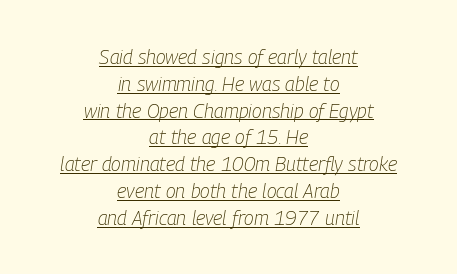
Q: Is the text bold? A: No.
Q: Is the text italic (slanted)? A: Yes, it leans right by about 9 degrees.
Q: Is the text underlined? A: Yes.
Q: How is the paragraph aligned? A: Centered.
Q: Is the spacing between letters normal or unusually wide? A: Normal.
Q: Is the spacing between lines tight, normal or loose? A: Normal.
